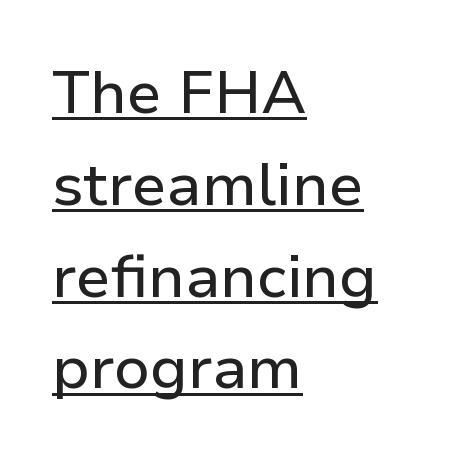
Q: Is the text italic (slanted)? A: No, it is upright.
Q: Is the typeface a serif or a sans-serif typeface? A: Sans-serif.
Q: Is the text underlined? A: Yes.
Q: How is the paragraph aligned? A: Left-aligned.
Q: Is the spacing between letters normal or unusually wide? A: Normal.
Q: Is the spacing between lines tight, normal or loose? A: Normal.
Q: Width (condensed, normal, or wide)? A: Normal.
Q: Stroke contrast? A: Low.
Q: x-height? A: Medium.
Q: Monospaced? A: No.
